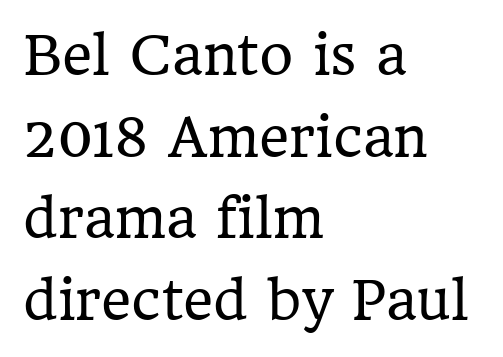
Q: Is the text bold? A: No.
Q: Is the text italic (slanted)? A: No, it is upright.
Q: Is the typeface a serif or a sans-serif typeface? A: Serif.
Q: Is the text underlined? A: No.
Q: How is the paragraph aligned? A: Left-aligned.
Q: Is the spacing between letters normal or unusually wide? A: Normal.
Q: Is the spacing between lines tight, normal or loose? A: Normal.
Q: Width (condensed, normal, or wide)? A: Normal.
Q: Stroke contrast? A: Low.
Q: x-height? A: Medium.
Q: Monospaced? A: No.
